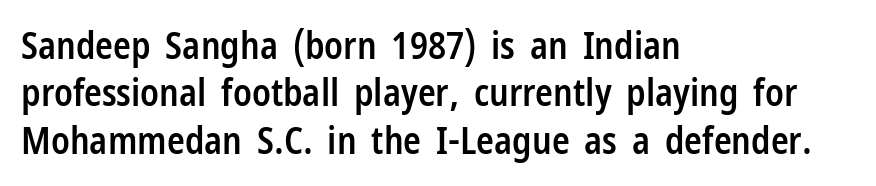
Each letter keeps its own natural width here, so spacing adapts to shape. Leftover space on each line is placed entirely after the last word. Font category for this specimen: sans-serif. The glyphs are unaccompanied by any horizontal stroke below them. A roman cut, with each character standing at attention.
